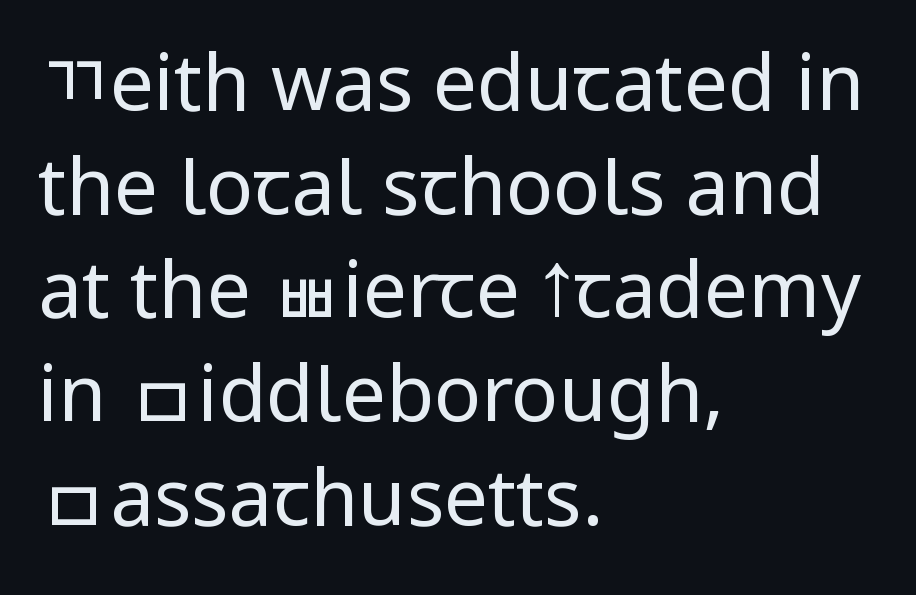
The passage is arranged the way most books set body copy — flush left. The space directly below the letters is spotless. The passage shown is typeset with a sans-serif family. Designer's note — italics off, roman on. The tracking reads as untouched default to a designer's eye. In terms of leading, this rendering sits right in the middle.
